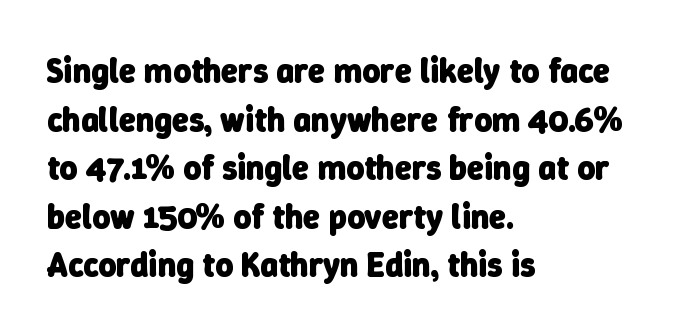
Q: Is the text bold? A: Yes.
Q: Is the typeface a serif or a sans-serif typeface? A: Sans-serif.
Q: Is the text underlined? A: No.
Q: How is the paragraph aligned? A: Left-aligned.
Q: Is the spacing between letters normal or unusually wide? A: Normal.
Q: Is the spacing between lines tight, normal or loose? A: Normal.
Q: Width (condensed, normal, or wide)? A: Normal.
Q: Stroke contrast? A: Low.
Q: x-height? A: Medium.
Q: Monospaced? A: No.
